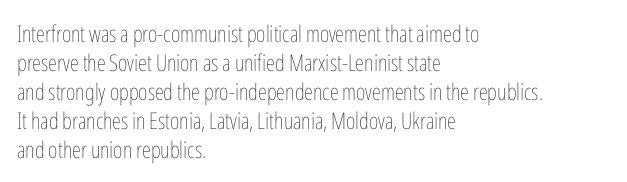
Q: Is the text bold? A: No.
Q: Is the text italic (slanted)? A: No, it is upright.
Q: Is the text underlined? A: No.
Q: How is the paragraph aligned? A: Left-aligned.
Q: Is the spacing between letters normal or unusually wide? A: Normal.
Q: Is the spacing between lines tight, normal or loose? A: Normal.
